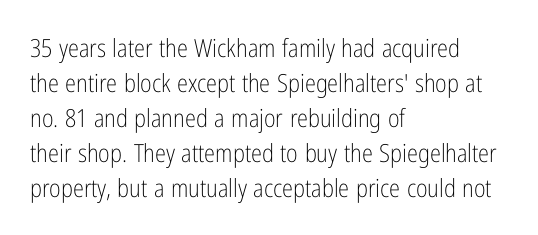
The image shows 25 px text type, upright; set left-aligned, normal line spacing (1.4x), normal letter spacing, not underlined.
